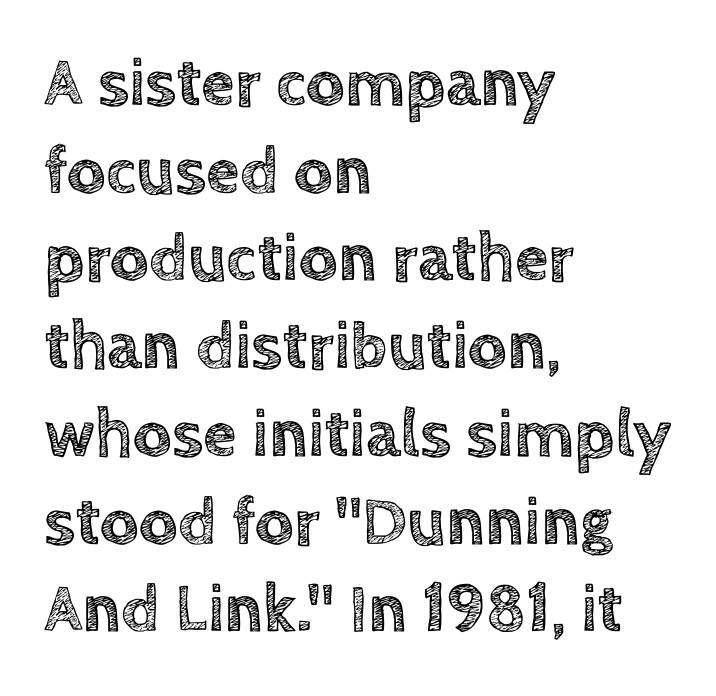
The image shows 68 px text type, upright; set left-aligned, normal line spacing (1.29x), normal letter spacing, not underlined; a large x-height.
